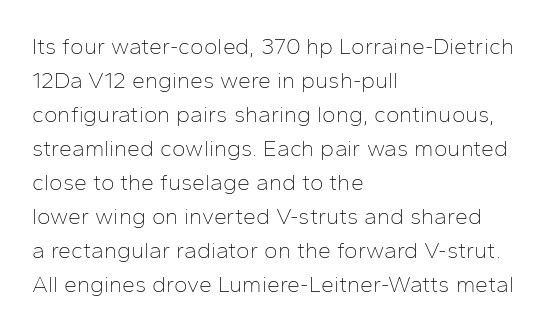
The image shows 23 px text type, upright; set left-aligned, normal line spacing (1.48x), normal letter spacing, not underlined.
